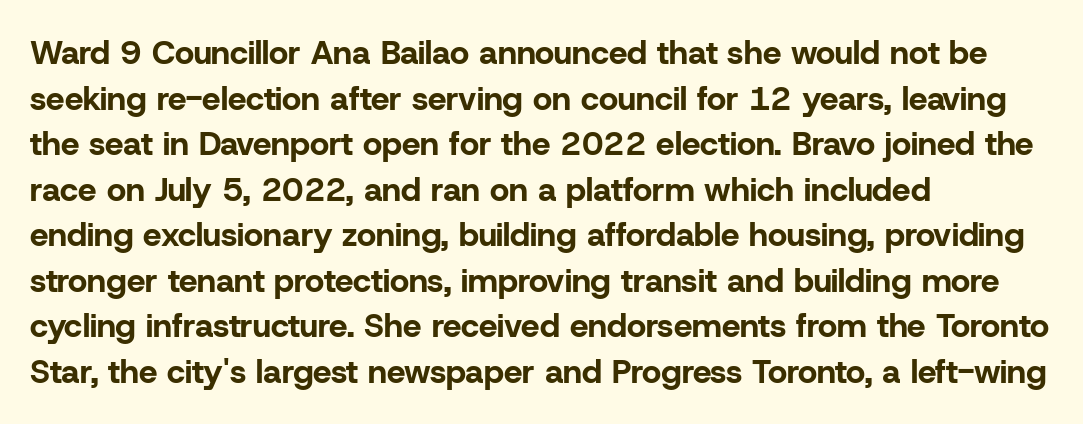
Q: Is the text bold? A: Yes.
Q: Is the text italic (slanted)? A: No, it is upright.
Q: Is the typeface a serif or a sans-serif typeface? A: Sans-serif.
Q: Is the text underlined? A: No.
Q: How is the paragraph aligned? A: Left-aligned.
Q: Is the spacing between letters normal or unusually wide? A: Normal.
Q: Is the spacing between lines tight, normal or loose? A: Normal.
Q: Width (condensed, normal, or wide)? A: Normal.
Q: Stroke contrast? A: Low.
Q: x-height? A: Medium.
Q: Monospaced? A: No.
